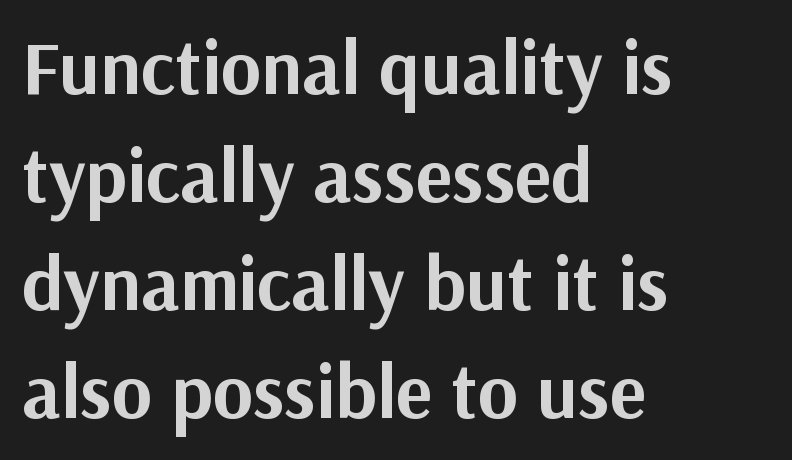
The image shows 76 px bold sans-serif type, upright; set left-aligned, normal line spacing (1.42x), normal letter spacing, not underlined; medium stroke contrast and a medium x-height.
